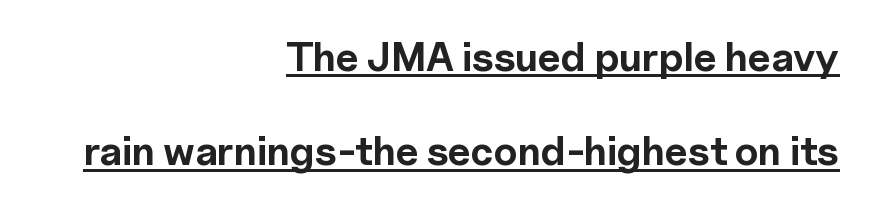
The image shows 40 px bold sans-serif type, upright; set right-aligned, loose line spacing (2.36x), normal letter spacing, underlined; a medium x-height.
